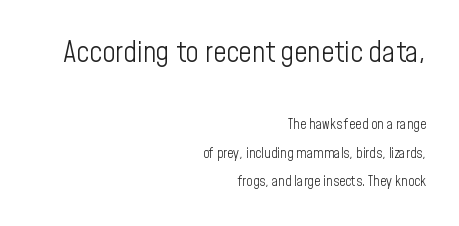
These lines are composed in type without serifs. In terms of letterspacing, this is plain default setting. Typeset ragged left — the right edge is the straight one. Unlike italic type, these characters show no tilt at all.
